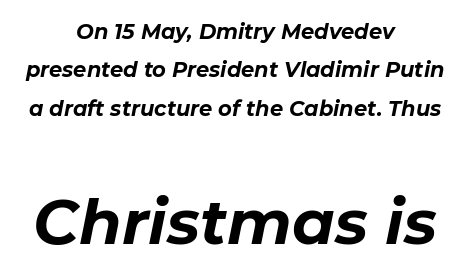
Q: Is the text bold? A: Yes.
Q: Is the text italic (slanted)? A: Yes, it leans right by about 11 degrees.
Q: Is the text underlined? A: No.
Q: How is the paragraph aligned? A: Centered.
Q: Is the spacing between letters normal or unusually wide? A: Normal.
Q: Which block of text is set in a larger size, the first (top) or the second (bottom)? A: The second (bottom) one.
Q: Width (condensed, normal, or wide)? A: Normal.
Q: Stroke contrast? A: Low.
Q: x-height? A: Medium.
Q: Monospaced? A: No.
